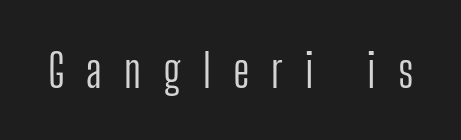
Q: Is the text bold? A: No.
Q: Is the text italic (slanted)? A: No, it is upright.
Q: Is the typeface a serif or a sans-serif typeface? A: Sans-serif.
Q: Is the text underlined? A: No.
Q: Is the spacing between letters normal or unusually wide? A: Unusually wide.
Q: Width (condensed, normal, or wide)? A: Condensed.
Q: Stroke contrast? A: Low.
Q: x-height? A: Medium.
Q: Monospaced? A: No.
